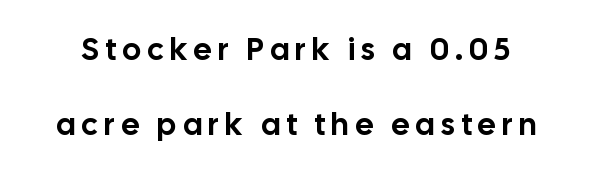
Q: Is the text italic (slanted)? A: No, it is upright.
Q: Is the typeface a serif or a sans-serif typeface? A: Sans-serif.
Q: Is the text underlined? A: No.
Q: Is the spacing between letters normal or unusually wide? A: Unusually wide.
Q: Is the spacing between lines tight, normal or loose? A: Loose.
Q: Width (condensed, normal, or wide)? A: Normal.
Q: Stroke contrast? A: Low.
Q: x-height? A: Medium.
Q: Monospaced? A: No.
